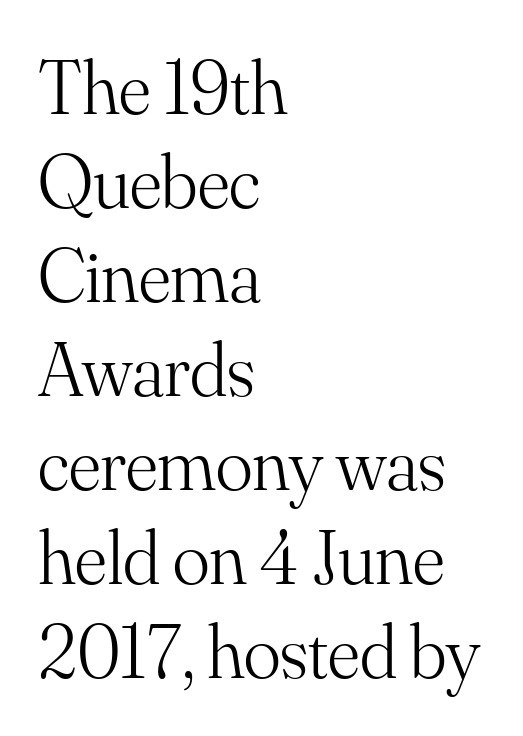
{"serif": "yes", "italic": "no", "bold": "no", "weight": "light", "width": "normal", "stroke_contrast": "medium", "x_height": "small", "monospaced": "no", "underline": "no", "align": "left", "line_spacing_ratio": 1.22, "letter_spacing": "normal", "letter_spacing_em": 0.0, "glyph_px": 77}
